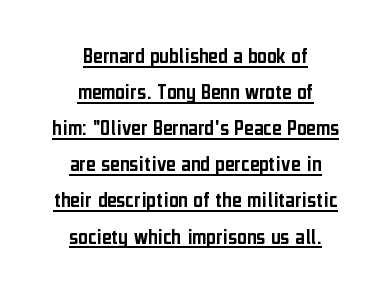
Q: Is the text italic (slanted)? A: No, it is upright.
Q: Is the text underlined? A: Yes.
Q: How is the paragraph aligned? A: Centered.
Q: Is the spacing between letters normal or unusually wide? A: Normal.
Q: Is the spacing between lines tight, normal or loose? A: Normal.
